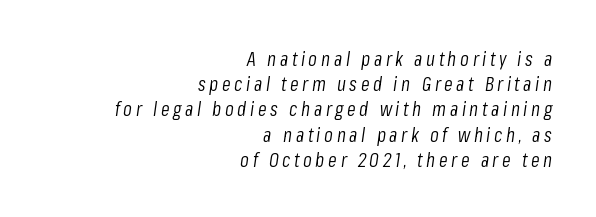
{"italic": "yes", "lean": "right", "slant_degrees": 8, "bold": "no", "underline": "no", "align": "right", "line_spacing": "normal", "line_spacing_ratio": 1.26, "glyph_px": 20}
